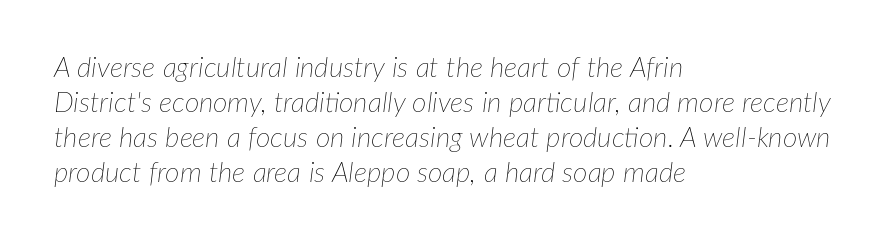
Evenly set lines give the paragraph a standard silhouette. Think of a printed novel: that variable character pitch is what you see here. Nobody touched the tracking dial on this one. The letters are slanted; this is an italic face. The letters look calm and open, with moderate or lighter stems.
